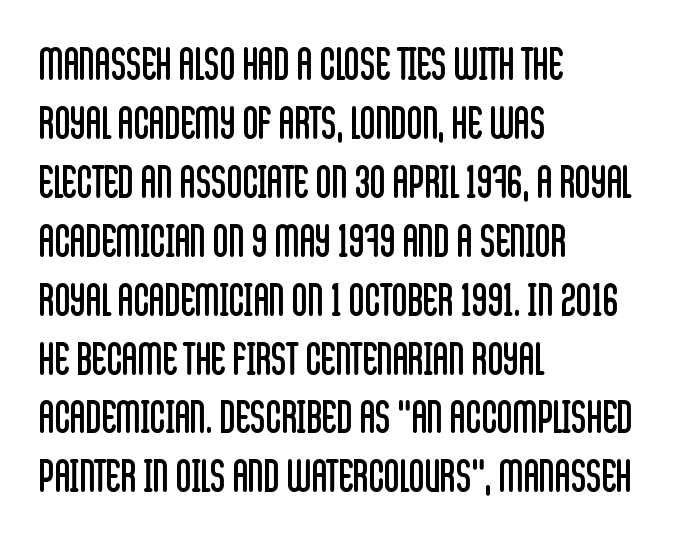
{"serif": "no", "italic": "no", "bold": "no", "weight": "regular", "width": "condensed", "stroke_contrast": "low", "x_height": "large", "monospaced": "no", "underline": "no", "align": "left", "line_spacing": "normal", "line_spacing_ratio": 1.37, "letter_spacing": "normal", "letter_spacing_em": 0.0, "glyph_px": 43}
